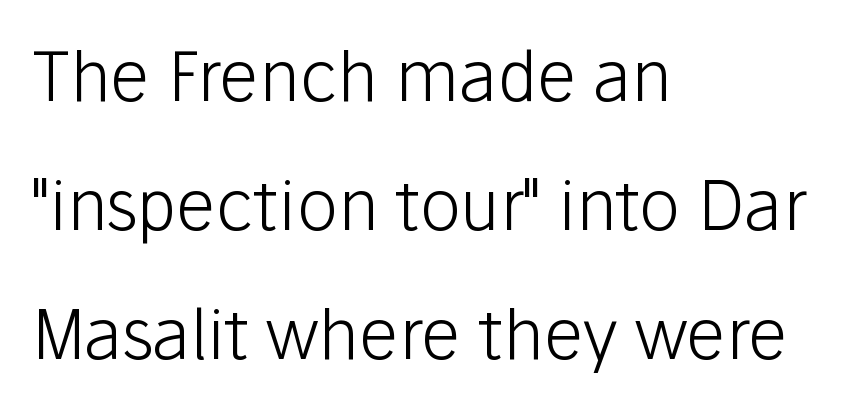
Q: Is the text bold? A: No.
Q: Is the text italic (slanted)? A: No, it is upright.
Q: Is the typeface a serif or a sans-serif typeface? A: Sans-serif.
Q: Is the text underlined? A: No.
Q: How is the paragraph aligned? A: Left-aligned.
Q: Is the spacing between letters normal or unusually wide? A: Normal.
Q: Width (condensed, normal, or wide)? A: Normal.
Q: Stroke contrast? A: Low.
Q: x-height? A: Medium.
Q: Monospaced? A: No.
